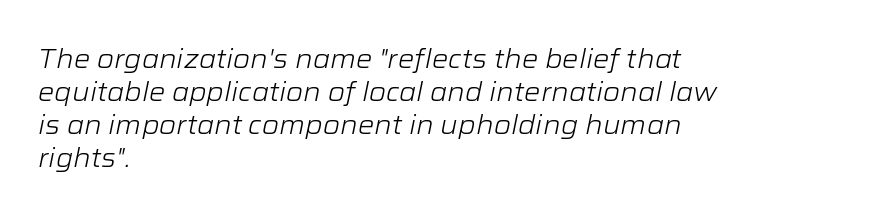
The image shows 26 px text type, italic (leaning right); set left-aligned, normal line spacing (1.27x), normal letter spacing, not underlined.
